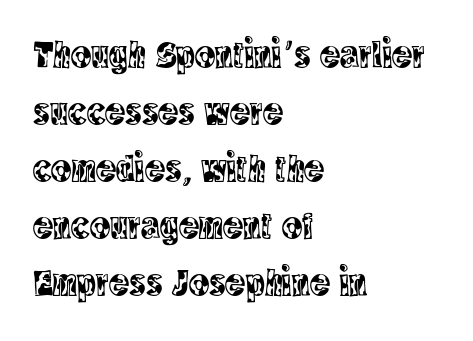
{"serif": "yes", "italic": "no", "width": "condensed", "x_height": "large", "monospaced": "no", "underline": "no", "align": "left", "line_spacing": "normal", "line_spacing_ratio": 1.5, "letter_spacing": "normal", "letter_spacing_em": 0.0, "glyph_px": 38}
